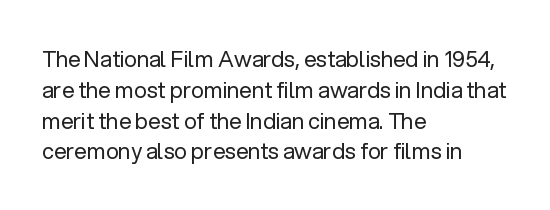
Summary of vertical rhythm: regular, with standard interline spacing. Short note: letters normally spaced. The font's upright variant was chosen for this text. Casual observation: everything's shoved over to the left.
